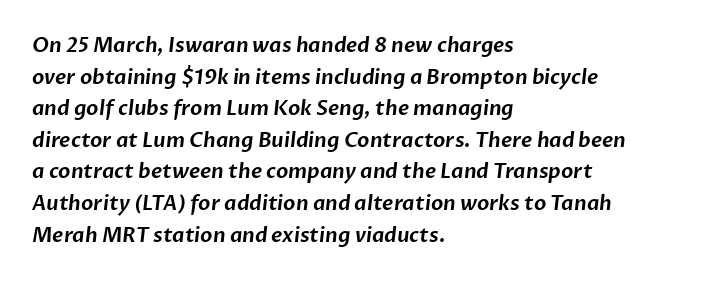
Line starts are locked; line ends wander. Beneath every word, the page is bare. The letterforms sit shoulder to shoulder at normal distance. What's the leading like? Ordinary, nothing unusual.
